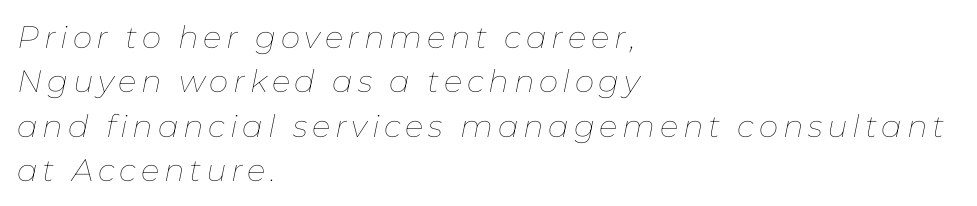
The line-height multiplier appears to be the usual default. Plain, unruled lines of type. A quiet, ordinary-to-light weight characterises the typeface. The face used here is proportionally spaced, like ordinary book or web type. This is oblique type, the kind used for emphasis or titles.
